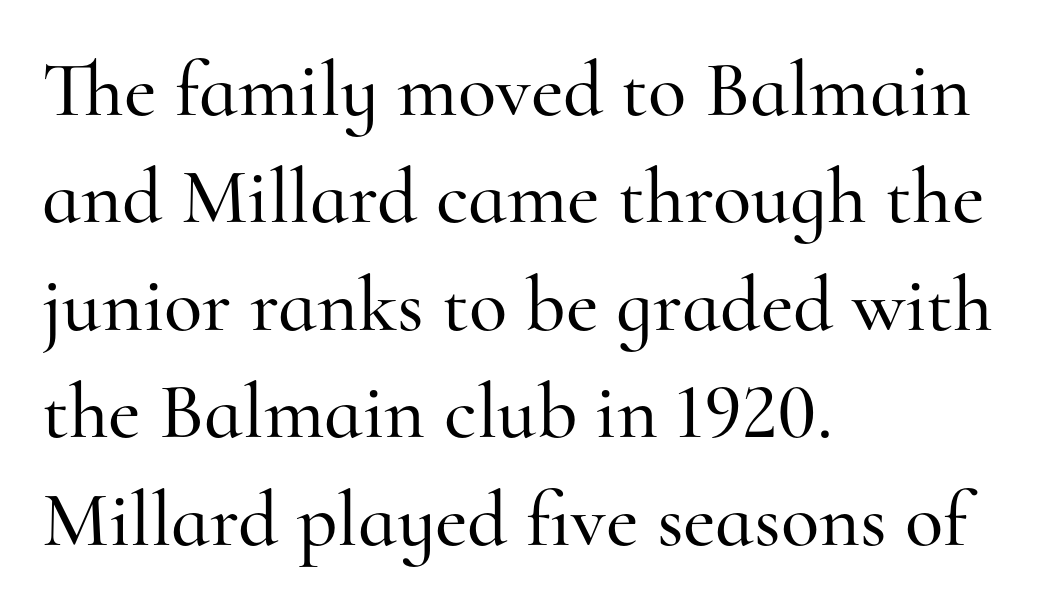
{"serif": "yes", "italic": "no", "width": "normal", "stroke_contrast": "high", "x_height": "small", "monospaced": "no", "underline": "no", "align": "left", "line_spacing": "normal", "line_spacing_ratio": 1.36, "letter_spacing": "normal", "letter_spacing_em": 0.0, "glyph_px": 79}
